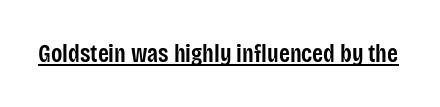
{"italic": "no", "bold": "semi", "underline": "yes", "letter_spacing": "normal", "letter_spacing_em": 0.0, "glyph_px": 25}
